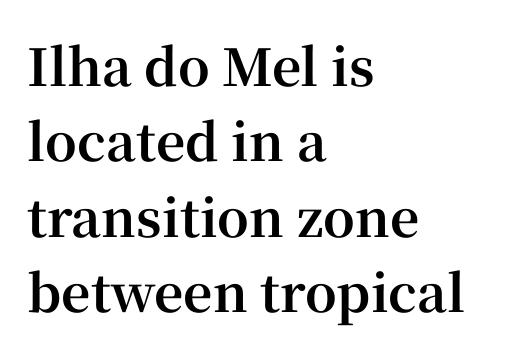
The image shows 51 px bold serif type, upright; set left-aligned, normal line spacing (1.48x), normal letter spacing, not underlined; high stroke contrast and a medium x-height.
